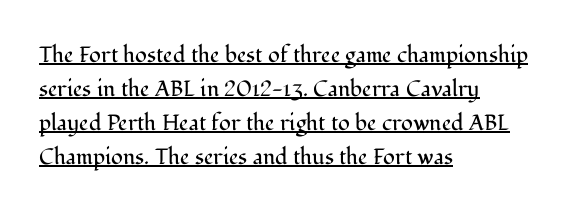
Q: Is the text bold? A: No.
Q: Is the text italic (slanted)? A: No, it is upright.
Q: Is the text underlined? A: Yes.
Q: How is the paragraph aligned? A: Left-aligned.
Q: Is the spacing between letters normal or unusually wide? A: Normal.
Q: Is the spacing between lines tight, normal or loose? A: Normal.
